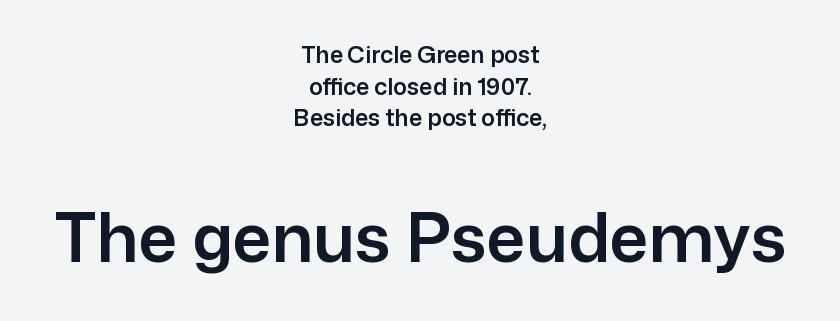
The image shows 68 px sans-serif type, upright; set centered, normal line spacing (1.38x), normal letter spacing, not underlined; the second (bottom) block is 2.96x larger; low stroke contrast and a medium x-height.
